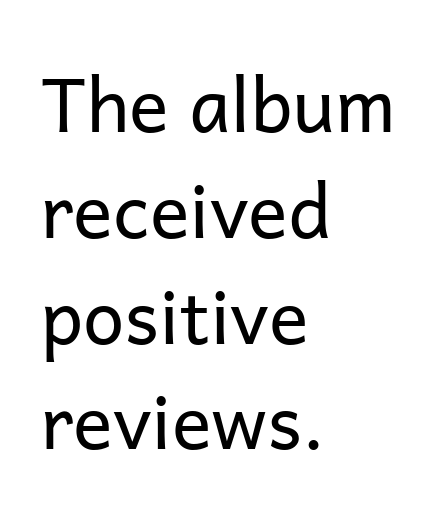
{"serif": "no", "italic": "no", "bold": "no", "weight": "regular", "width": "normal", "stroke_contrast": "low", "x_height": "medium", "monospaced": "no", "underline": "no", "align": "left", "line_spacing": "normal", "line_spacing_ratio": 1.43, "letter_spacing": "normal", "letter_spacing_em": 0.0, "glyph_px": 74}
